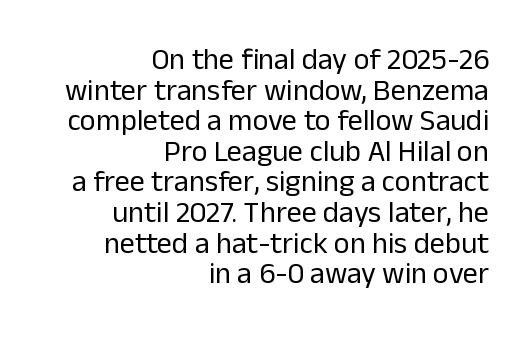
The image shows 30 px regular-weight sans-serif type, upright; set right-aligned, tight line spacing (1.02x), normal letter spacing, not underlined; low stroke contrast and a medium x-height.
